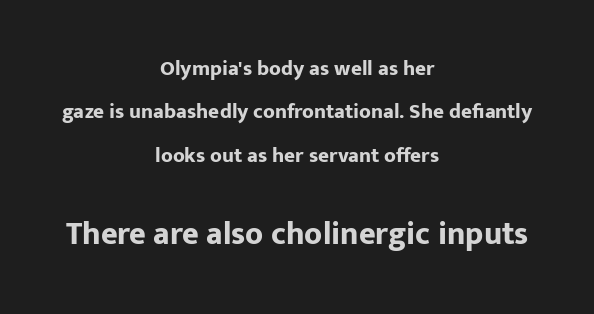
The image shows 32 px bold sans-serif type, upright; set centered, loose line spacing (2.07x), normal letter spacing, not underlined; the second (bottom) block is 1.52x larger; low stroke contrast and a medium x-height.
